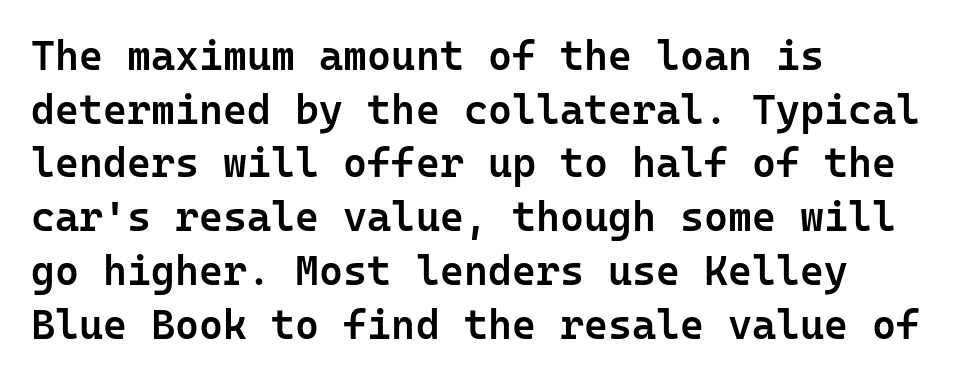
The specimen omits any rule beneath the text block's lines. This rendering uses left alignment, leaving the right contour irregular. The rendering keeps characters at their native spacing. Characters remain perfectly vertical along every line.
